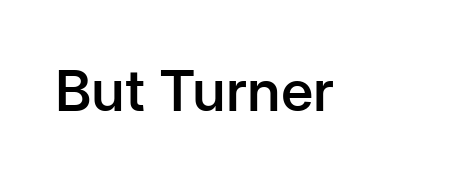
The image shows 57 px semibold sans-serif type, upright; set normal letter spacing, not underlined; low stroke contrast and a medium x-height.
